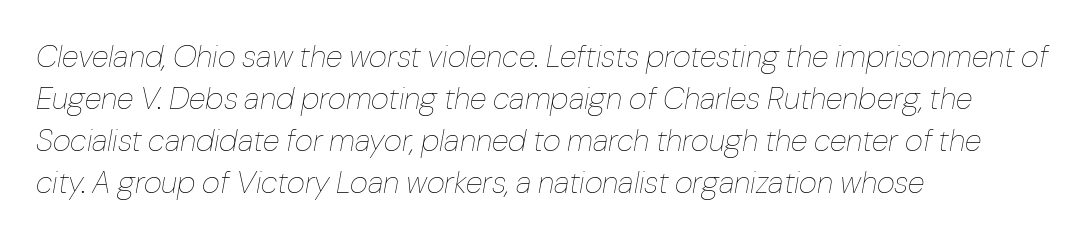
Q: Is the text bold? A: No.
Q: Is the text italic (slanted)? A: Yes, it leans right by about 10 degrees.
Q: Is the text underlined? A: No.
Q: How is the paragraph aligned? A: Left-aligned.
Q: Is the spacing between letters normal or unusually wide? A: Normal.
Q: Is the spacing between lines tight, normal or loose? A: Normal.
Q: Width (condensed, normal, or wide)? A: Normal.
Q: Stroke contrast? A: Low.
Q: x-height? A: Medium.
Q: Monospaced? A: No.
